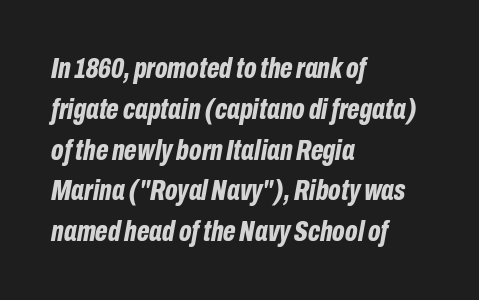
Q: Is the text bold? A: Yes.
Q: Is the text italic (slanted)? A: Yes, it leans right by about 10 degrees.
Q: Is the text underlined? A: No.
Q: How is the paragraph aligned? A: Left-aligned.
Q: Is the spacing between letters normal or unusually wide? A: Normal.
Q: Is the spacing between lines tight, normal or loose? A: Normal.
Q: Width (condensed, normal, or wide)? A: Condensed.
Q: Stroke contrast? A: Low.
Q: x-height? A: Medium.
Q: Monospaced? A: No.
